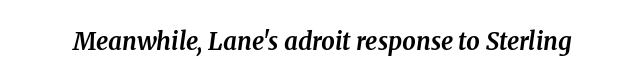
These lines keep a tight, regular rhythm from letter to letter. A bare baseline throughout the passage. Style check: oblique. Strong, thick strokes mark this as bold type.
